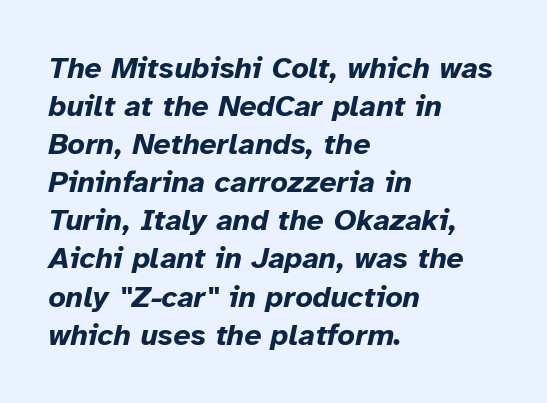
The image shows 30 px bold type, italic (leaning right); set left-aligned, normal line spacing (1.27x), normal letter spacing, not underlined; low stroke contrast and a medium x-height.
